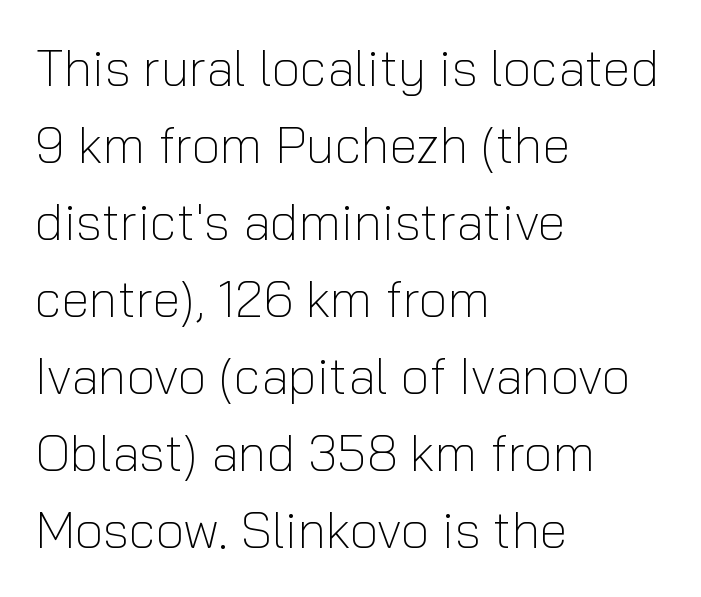
Designer's note — italics off, roman on. The string is rendered with underlining switched off. Note the varied advance widths — an 'i' is clearly narrower than an 'm'. The rendering shows plain stroke endings on the letterforms — a sans-serif design. Stems and bowls with no extra thickness — not bold. In terms of letterspacing, this is plain default setting.
